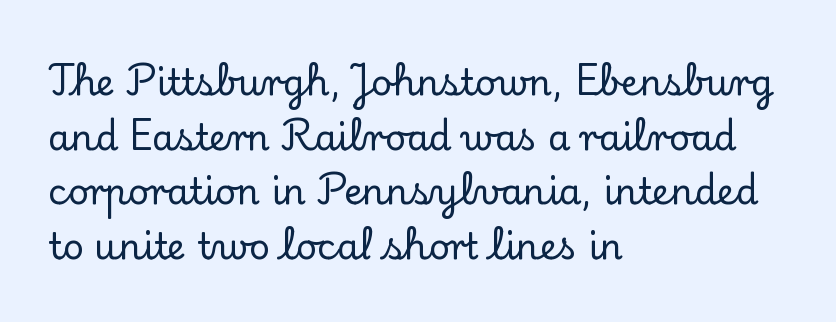
The image shows 36 px serif type, upright; set left-aligned, normal line spacing (1.52x), normal letter spacing, not underlined; low stroke contrast and a small x-height.
